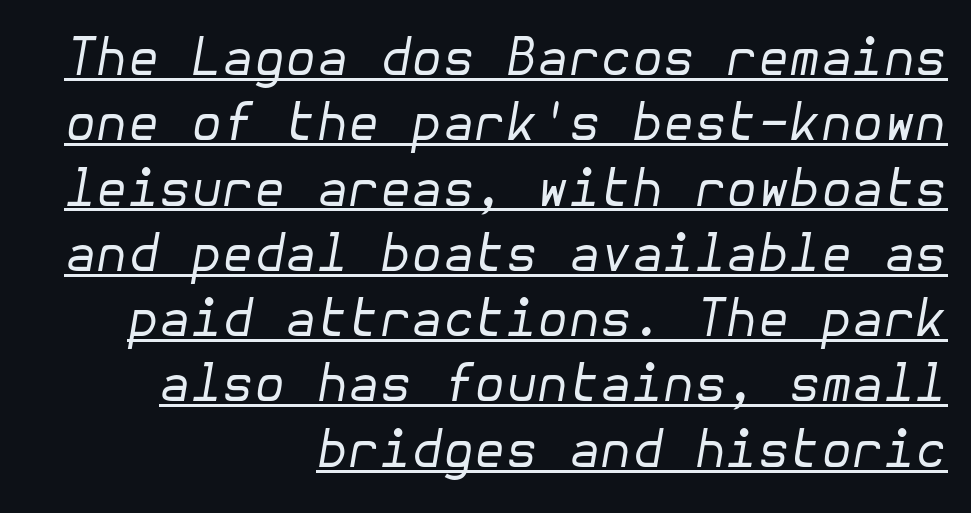
When letters slant like this, we call the style italic. A light-to-regular cut is what we see here. A flush-right, rag-left setting is used for this passage. Descenders here cross a horizontal rule under the line. Characters follow at the spacing the type designer built in. Baseline-to-baseline distance is the conventional proportion of letter height.
